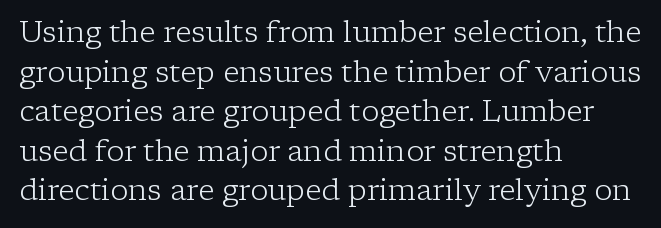
Q: Is the text bold? A: No.
Q: Is the text italic (slanted)? A: No, it is upright.
Q: Is the typeface a serif or a sans-serif typeface? A: Serif.
Q: Is the text underlined? A: No.
Q: How is the paragraph aligned? A: Left-aligned.
Q: Is the spacing between letters normal or unusually wide? A: Normal.
Q: Is the spacing between lines tight, normal or loose? A: Normal.
Q: Width (condensed, normal, or wide)? A: Normal.
Q: Stroke contrast? A: Low.
Q: x-height? A: Medium.
Q: Monospaced? A: No.
